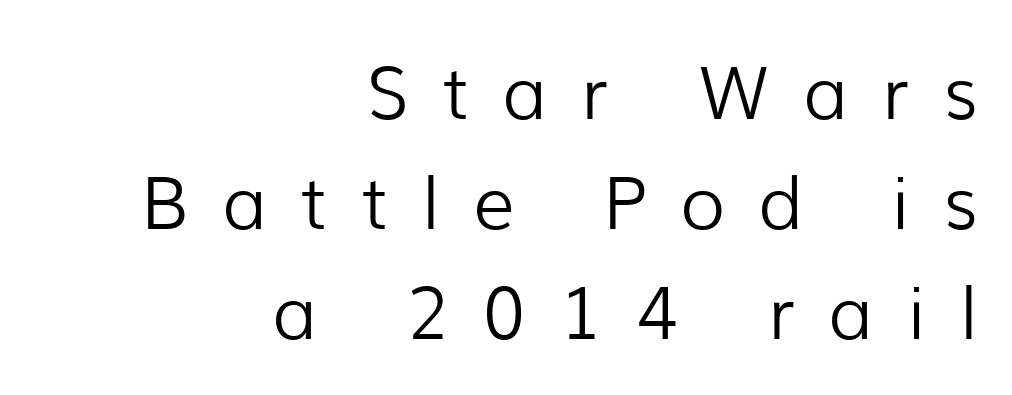
Q: Is the text bold? A: No.
Q: Is the text italic (slanted)? A: No, it is upright.
Q: Is the typeface a serif or a sans-serif typeface? A: Sans-serif.
Q: Is the text underlined? A: No.
Q: How is the paragraph aligned? A: Right-aligned.
Q: Is the spacing between letters normal or unusually wide? A: Unusually wide.
Q: Is the spacing between lines tight, normal or loose? A: Normal.
Q: Width (condensed, normal, or wide)? A: Normal.
Q: Stroke contrast? A: Low.
Q: x-height? A: Medium.
Q: Monospaced? A: No.
